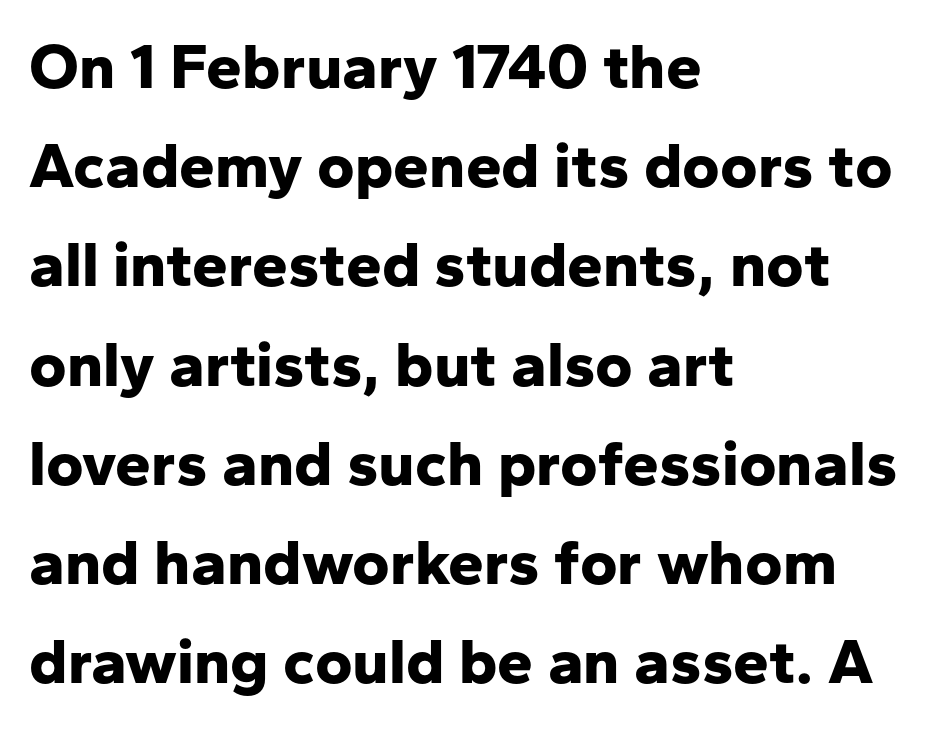
The image shows 64 px bold sans-serif type, upright; set left-aligned, normal line spacing (1.55x), normal letter spacing, not underlined; low stroke contrast and a medium x-height.
